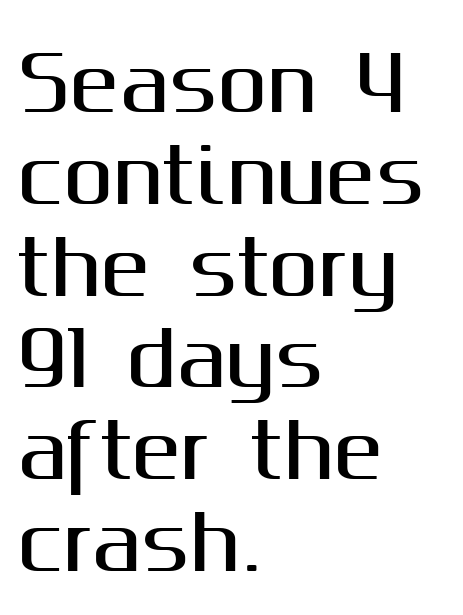
Q: Is the text italic (slanted)? A: No, it is upright.
Q: Is the typeface a serif or a sans-serif typeface? A: Sans-serif.
Q: Is the text underlined? A: No.
Q: How is the paragraph aligned? A: Left-aligned.
Q: Is the spacing between letters normal or unusually wide? A: Normal.
Q: Width (condensed, normal, or wide)? A: Normal.
Q: Stroke contrast? A: Medium.
Q: x-height? A: Medium.
Q: Monospaced? A: No.
